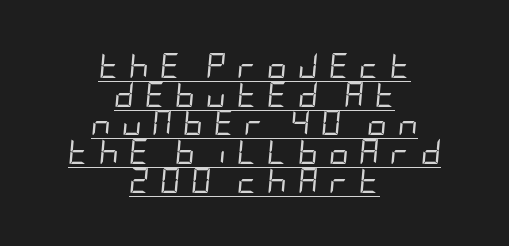
The rendering uses the underline text-decoration. Letters have the restrained weight of plain body copy at most. The face used here is rendered with a markedly widened letterfit. The block of text is dense from top to bottom, with scant space between rows.
